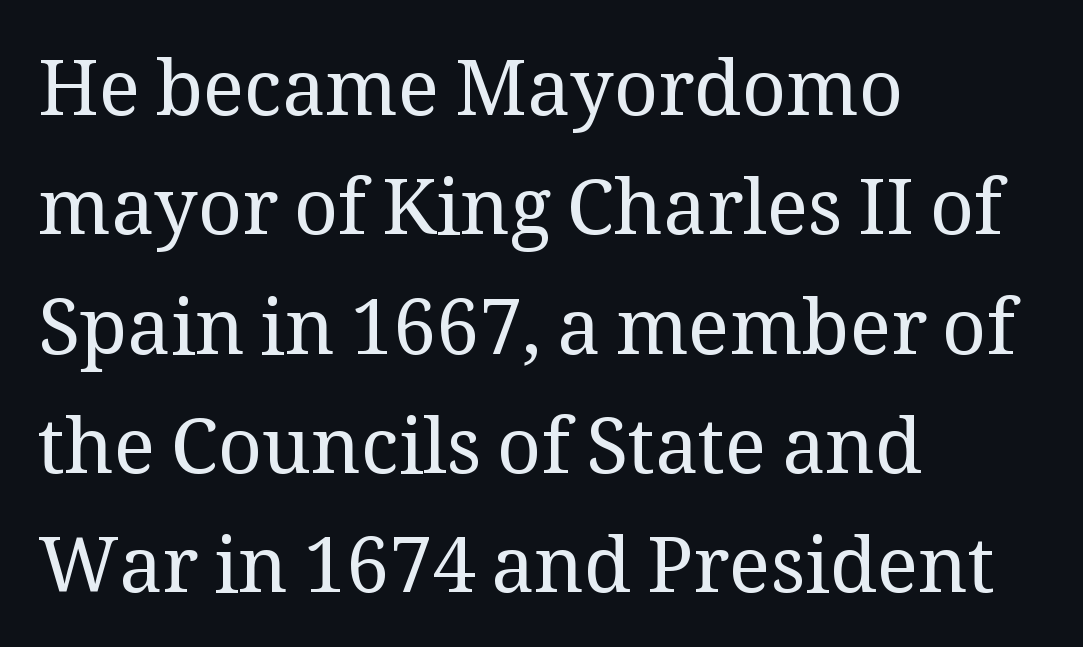
{"serif": "yes", "italic": "no", "bold": "no", "weight": "regular", "width": "normal", "stroke_contrast": "medium", "x_height": "medium", "monospaced": "no", "underline": "no", "align": "left", "line_spacing": "normal", "line_spacing_ratio": 1.55, "letter_spacing": "normal", "letter_spacing_em": 0.0, "glyph_px": 77}
